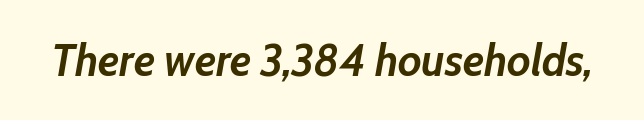
Bold? Absolutely — the strokes are thick and heavy. The face used here is rendered with its standard letterfit. Each letter keeps its own natural width here, so spacing adapts to shape. Check the space under the baseline: it is left empty. Style check: oblique.
